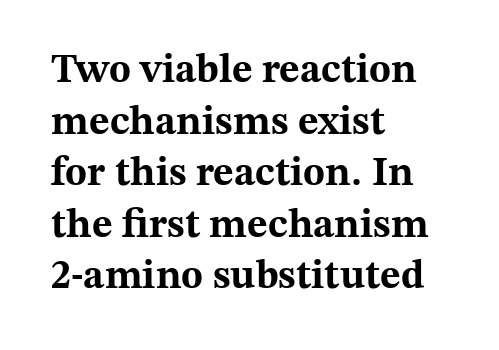
In terms of leading, this rendering sits right in the middle. Heavy-handed strokes throughout: this text is bold. Does the copy run flush right? No — it runs flush left. The strip under each line holds only bare page. The passage shown is typeset with a serif family.
